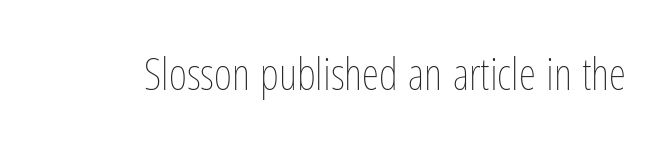
The lettering holds an erect, upright posture throughout. These lines are rendered in a variable-pitch font. The font sits on the lighter half of the weight spectrum, regular included. Honestly, there is no underline to notice here at all. Tracking value appears to be zero — textbook default spacing.
